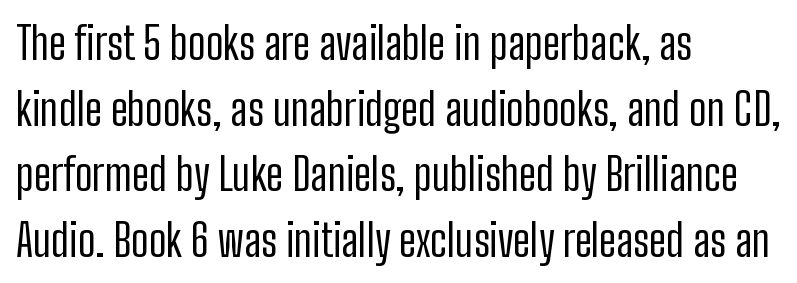
Q: Is the text bold? A: No.
Q: Is the text italic (slanted)? A: No, it is upright.
Q: Is the typeface a serif or a sans-serif typeface? A: Sans-serif.
Q: Is the text underlined? A: No.
Q: How is the paragraph aligned? A: Left-aligned.
Q: Is the spacing between letters normal or unusually wide? A: Normal.
Q: Is the spacing between lines tight, normal or loose? A: Normal.
Q: Width (condensed, normal, or wide)? A: Condensed.
Q: Stroke contrast? A: Low.
Q: x-height? A: Medium.
Q: Monospaced? A: No.
